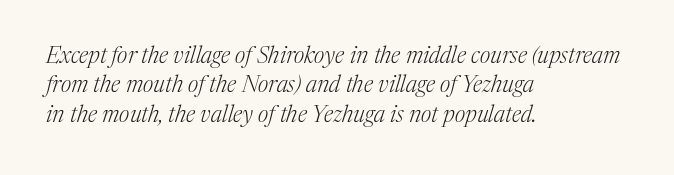
Evenly set lines give the paragraph a standard silhouette. Words float on clear page, feet unadorned. Slant detected: the letters are inclined. Tracking here is standard; glyphs follow each other at the usual distance. The letters look calm and open, with moderate or lighter stems.
